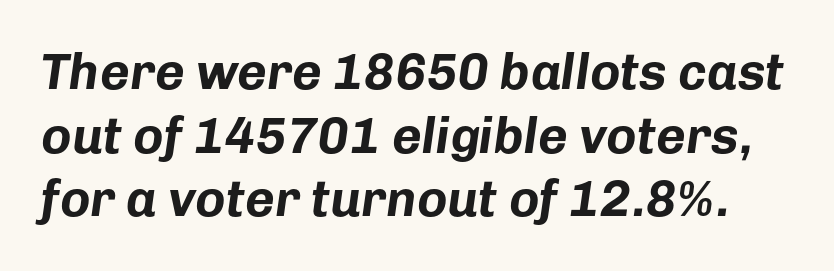
Q: Is the text bold? A: Yes.
Q: Is the text italic (slanted)? A: Yes, it leans right by about 8 degrees.
Q: Is the text underlined? A: No.
Q: Is the spacing between letters normal or unusually wide? A: Normal.
Q: Is the spacing between lines tight, normal or loose? A: Normal.
Q: Width (condensed, normal, or wide)? A: Normal.
Q: Stroke contrast? A: Low.
Q: x-height? A: Medium.
Q: Monospaced? A: No.
